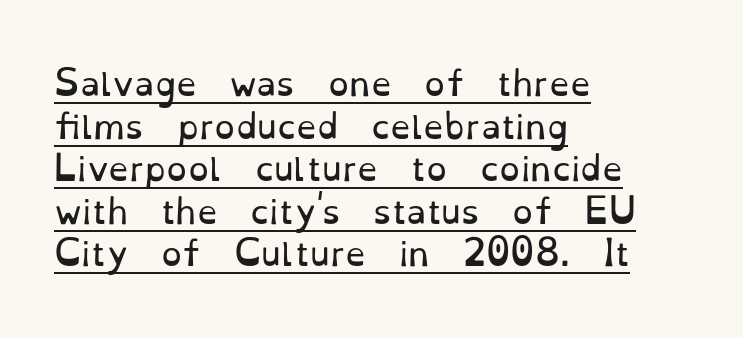
The image shows 33 px regular-weight type, upright; set left-aligned, normal line spacing (1.29x), normal letter spacing, underlined; low stroke contrast and a small x-height.
